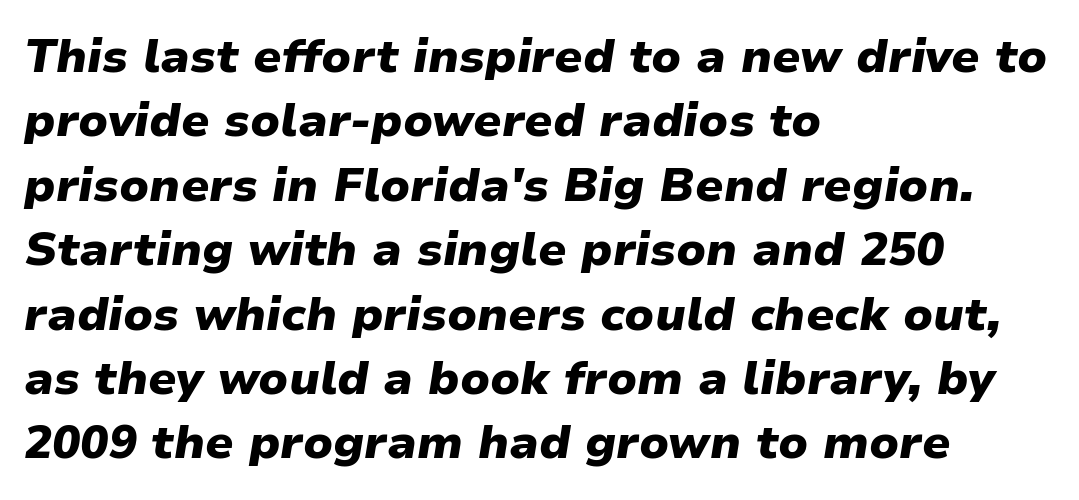
{"italic": "yes", "lean": "right", "slant_degrees": 9, "bold": "yes", "weight": "heavy", "width": "normal", "stroke_contrast": "low", "x_height": "medium", "monospaced": "no", "underline": "no", "align": "left", "line_spacing": "normal", "line_spacing_ratio": 1.37, "letter_spacing": "normal", "letter_spacing_em": 0.0, "glyph_px": 47}
